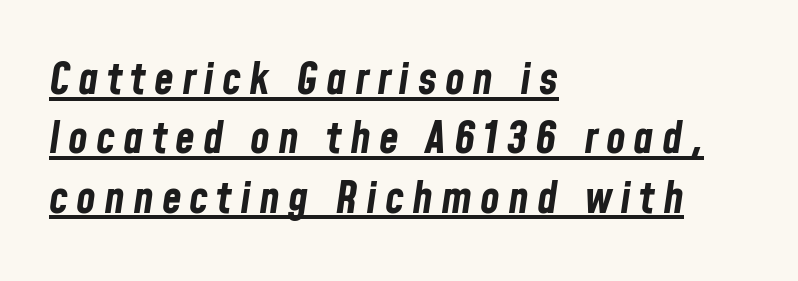
Q: Is the text bold? A: Yes.
Q: Is the text italic (slanted)? A: Yes, it leans right by about 8 degrees.
Q: Is the text underlined? A: Yes.
Q: How is the paragraph aligned? A: Left-aligned.
Q: Is the spacing between lines tight, normal or loose? A: Normal.
Q: Width (condensed, normal, or wide)? A: Condensed.
Q: Stroke contrast? A: Low.
Q: x-height? A: Medium.
Q: Monospaced? A: No.
